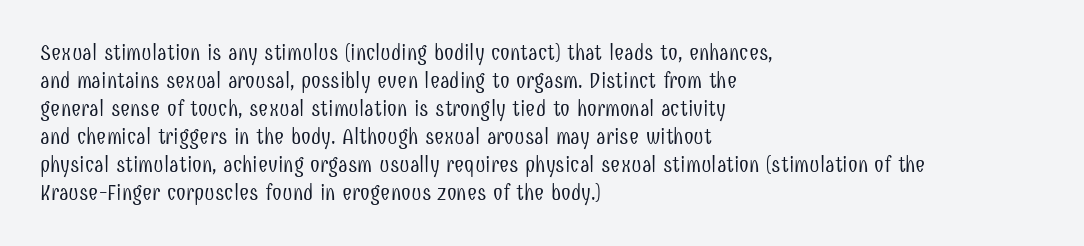
{"italic": "no", "bold": "no", "underline": "no", "align": "left", "line_spacing": "normal", "line_spacing_ratio": 1.27, "letter_spacing": "normal", "letter_spacing_em": 0.0, "glyph_px": 22}
